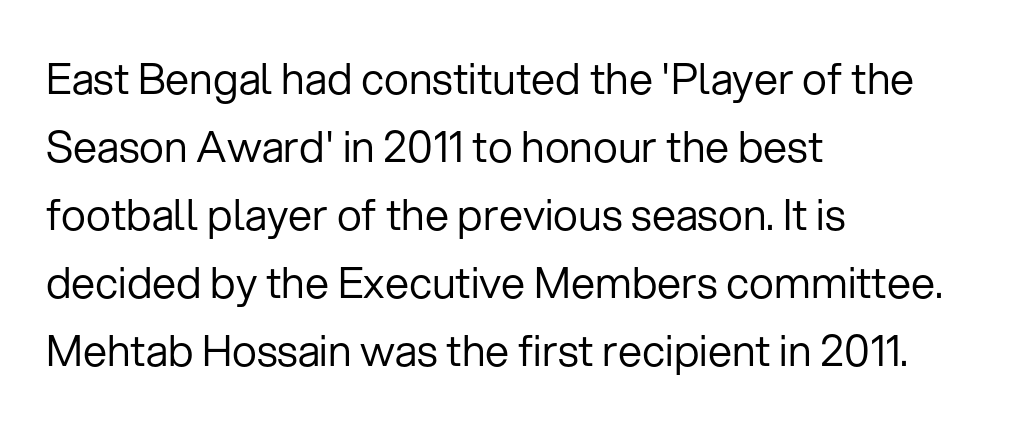
The paragraph has a hard left edge and a soft right edge. The strokes carry an ordinary text weight at most. Decoration check: the copy has no underline. The rendering uses natural spacing where letterforms have individual widths.
